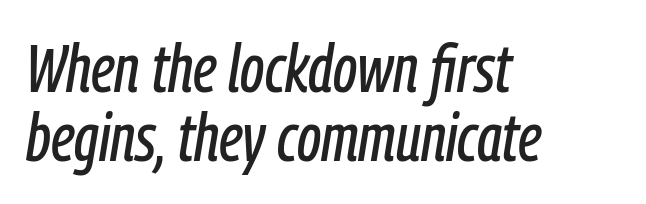
The letterforms sit shoulder to shoulder at normal distance. If you measured baseline to baseline, you'd find a short distance. The lettering tilts uniformly, giving the passage an italic look. Visually the block forms a straight wall on the left and a jagged coastline on the right.
